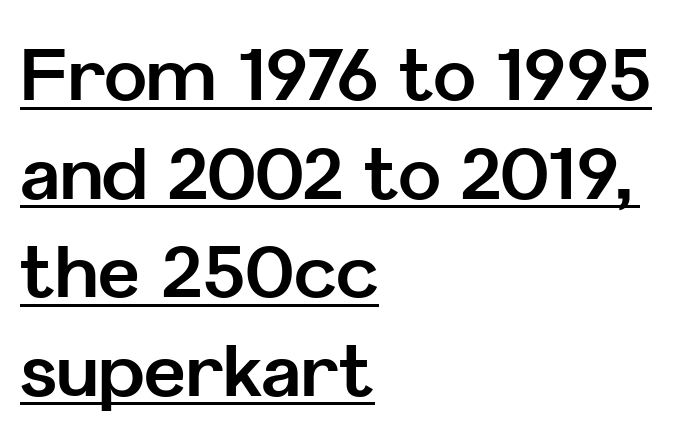
The rendering uses the underline text-decoration. Does the weight exceed regular? Yes, all the way to bold. Do the characters align in a grid? No, the font is proportional. You could call the tracking neutral — neither tight nor loose.
